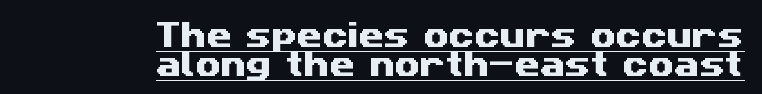
The image shows 29 px wide sans-serif type; set right-aligned, tight line spacing (0.99x), normal letter spacing, underlined; medium stroke contrast and a medium x-height.
